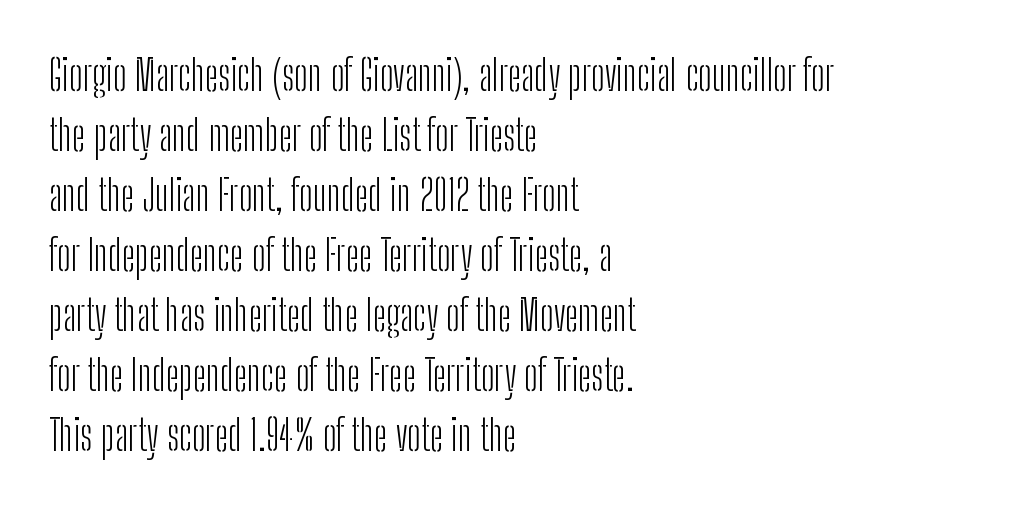
{"serif": "no", "italic": "no", "bold": "no", "weight": "light", "width": "condensed", "stroke_contrast": "low", "x_height": "medium", "monospaced": "no", "underline": "no", "align": "left", "line_spacing": "normal", "line_spacing_ratio": 1.43, "letter_spacing": "normal", "letter_spacing_em": 0.0, "glyph_px": 42}
